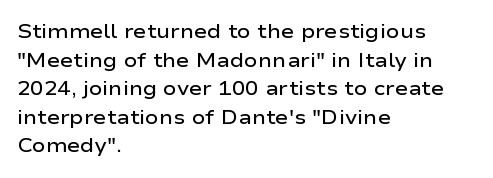
{"italic": "no", "bold": "semi", "underline": "no", "align": "left", "line_spacing": "normal", "line_spacing_ratio": 1.43, "letter_spacing": "normal", "letter_spacing_em": 0.0, "glyph_px": 20}
